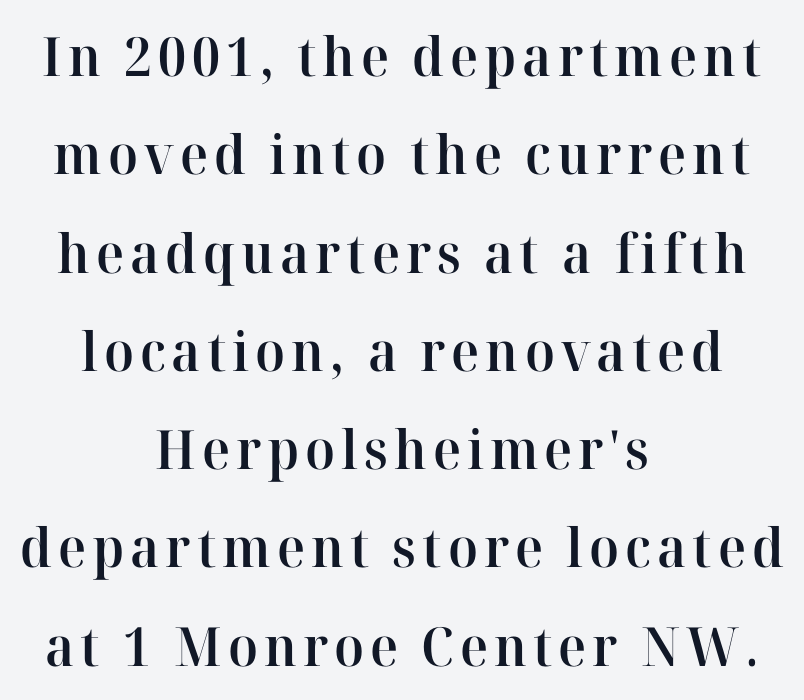
Unlike italic type, these characters show no tilt at all. Check the space under the baseline: it is left empty. Neither beginnings nor endings align; midpoints do. The passage shown is semibold, sitting just below true bold.
